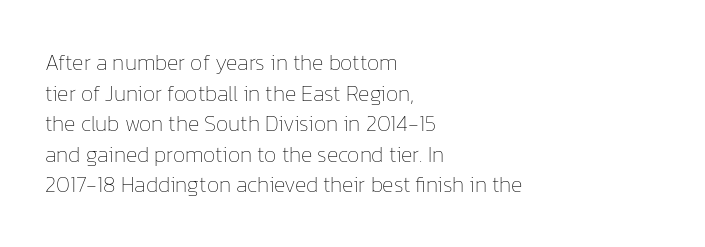
{"italic": "no", "bold": "no", "underline": "no", "align": "left", "line_spacing": "normal", "line_spacing_ratio": 1.39, "letter_spacing": "normal", "letter_spacing_em": 0.0, "glyph_px": 22}
